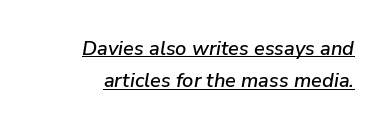
Q: Is the text italic (slanted)? A: Yes, it leans right by about 9 degrees.
Q: Is the text underlined? A: Yes.
Q: How is the paragraph aligned? A: Right-aligned.
Q: Is the spacing between letters normal or unusually wide? A: Normal.
Q: Is the spacing between lines tight, normal or loose? A: Normal.
